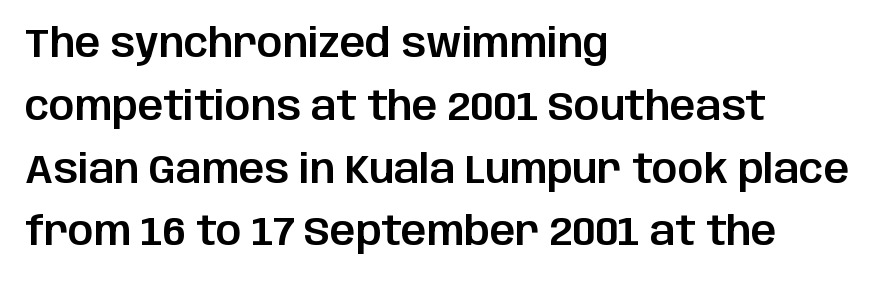
The rendering uses natural spacing where letterforms have individual widths. If you measured baseline to baseline, you'd find a middling distance. The axis of the letterforms is exactly vertical. Tracking here is standard; glyphs follow each other at the usual distance. The rendering anchors every line to the left-hand side. No word sits above an underline.
